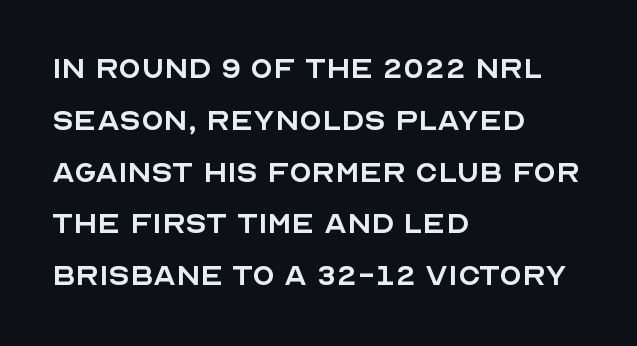
The image shows 37 px regular-weight sans-serif type, upright; set left-aligned, normal line spacing (1.4x), normal letter spacing, not underlined; a large x-height.
